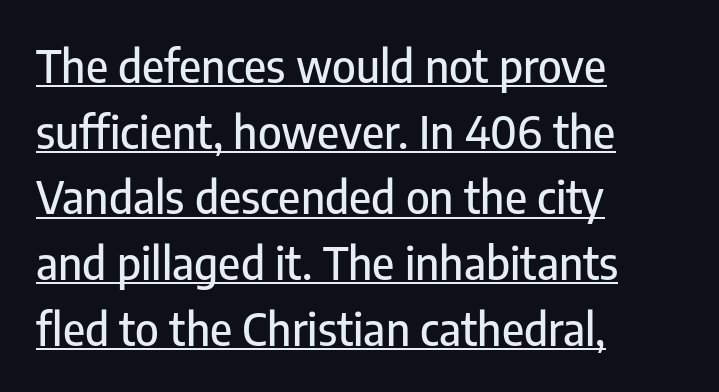
The lines are quadded left. Unlike a traditional serif, this face leaves its strokes unadorned. Vertically, the passage feels balanced, rows spaced as you'd expect. The letters advance in unequal steps, a hallmark of proportional type. Spacing between characters is what you'd get straight out of the box. A baseline rule has been typeset under these characters.
